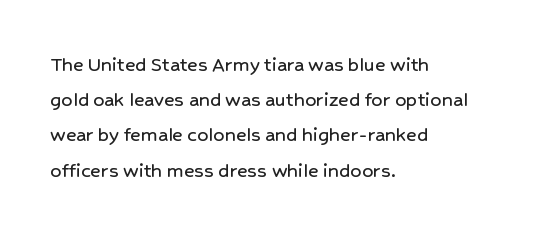
{"italic": "no", "underline": "no", "align": "left", "line_spacing": "normal", "line_spacing_ratio": 1.6, "letter_spacing": "normal", "letter_spacing_em": 0.0, "glyph_px": 22}
